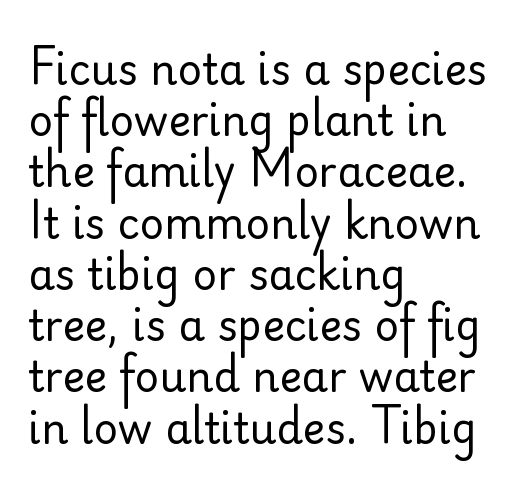
Q: Is the text bold? A: No.
Q: Is the text italic (slanted)? A: No, it is upright.
Q: Is the typeface a serif or a sans-serif typeface? A: Sans-serif.
Q: Is the text underlined? A: No.
Q: How is the paragraph aligned? A: Left-aligned.
Q: Is the spacing between letters normal or unusually wide? A: Normal.
Q: Width (condensed, normal, or wide)? A: Normal.
Q: Stroke contrast? A: Low.
Q: x-height? A: Small.
Q: Monospaced? A: No.
